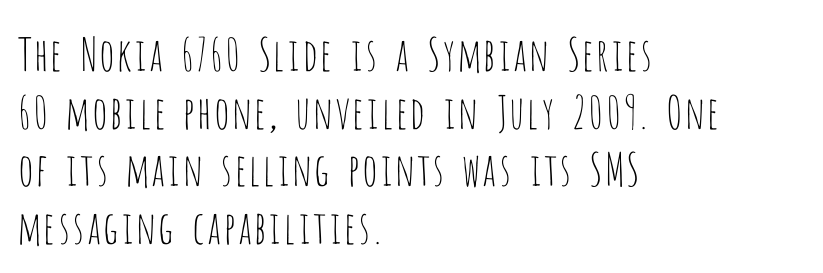
These lines stack with their left ends in a neat column. The line texture is even and compact thanks to regular tracking. A clean baseline with only descenders dipping below it. The font is comparable to plain body text, perhaps lighter.
